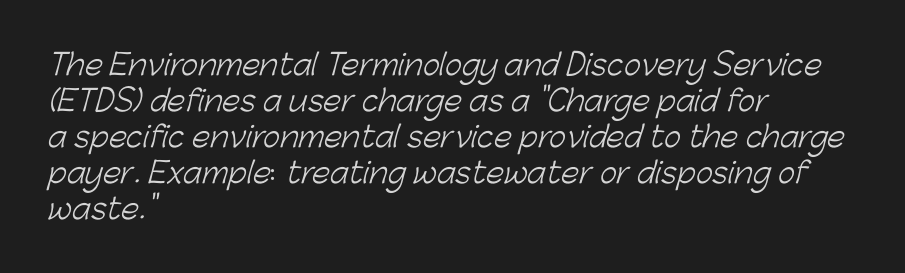
Plain, unruled lines of type. Horizontal alignment here is leftward, the default for most running prose. Examine the stroke ends and you'll find no serifs. Note the varied advance widths — an 'i' is clearly narrower than an 'm'. Weight class: somewhere from thin through regular.
